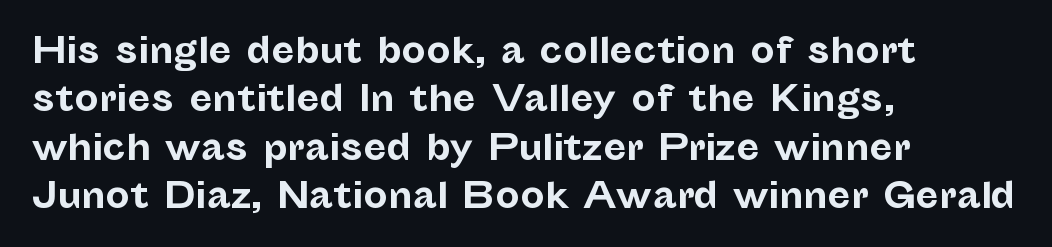
{"serif": "no", "italic": "no", "bold": "yes", "weight": "bold", "width": "normal", "stroke_contrast": "low", "x_height": "medium", "monospaced": "no", "underline": "no", "align": "left", "line_spacing": "normal", "line_spacing_ratio": 1.42, "letter_spacing": "normal", "letter_spacing_em": 0.0, "glyph_px": 34}
